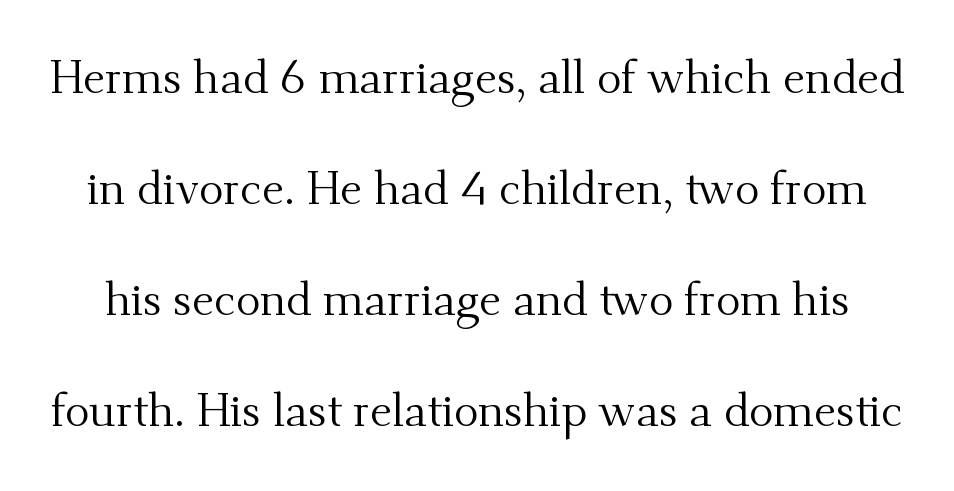
The image shows 46 px regular-weight serif type, upright; set loose line spacing (2.41x), normal letter spacing, not underlined; medium stroke contrast and a small x-height.
